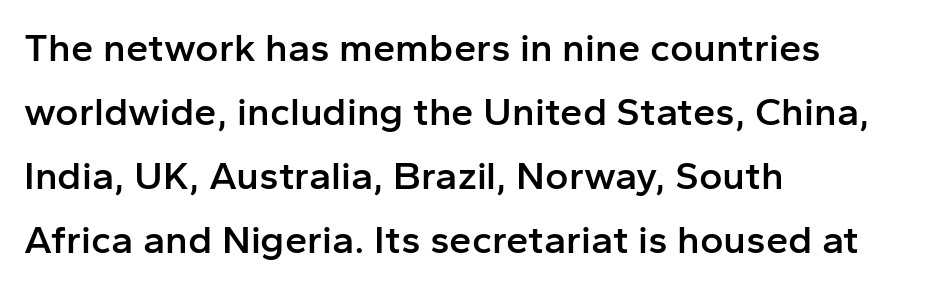
The image shows 40 px semibold sans-serif type, upright; set left-aligned, normal line spacing (1.6x), normal letter spacing, not underlined; low stroke contrast and a medium x-height.
